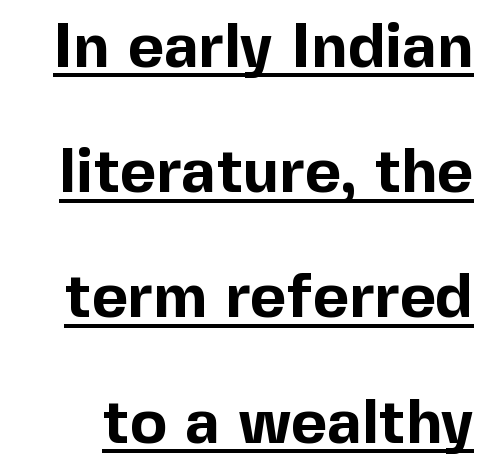
Between one letter and the next there's only the usual sliver of space. The type family on display is of the sans-serif kind. The rendering uses a large line-height, opening up the rows. Each letter keeps its own natural width here, so spacing adapts to shape.
